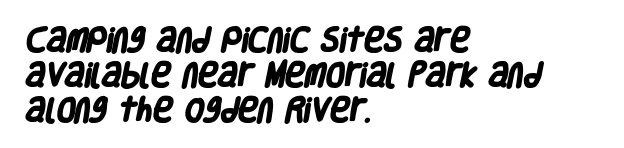
The image shows 27 px bold type; set left-aligned, normal line spacing (1.29x), normal letter spacing, not underlined.
